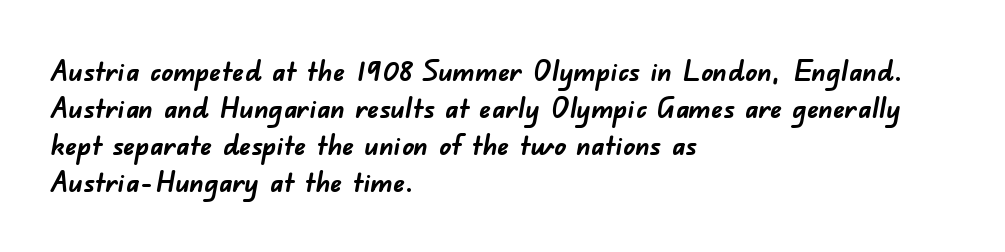
Q: Is the text bold? A: Yes.
Q: Is the typeface a serif or a sans-serif typeface? A: Sans-serif.
Q: Is the text underlined? A: No.
Q: How is the paragraph aligned? A: Left-aligned.
Q: Is the spacing between letters normal or unusually wide? A: Normal.
Q: Is the spacing between lines tight, normal or loose? A: Normal.
Q: Width (condensed, normal, or wide)? A: Normal.
Q: Stroke contrast? A: Low.
Q: x-height? A: Small.
Q: Monospaced? A: No.
